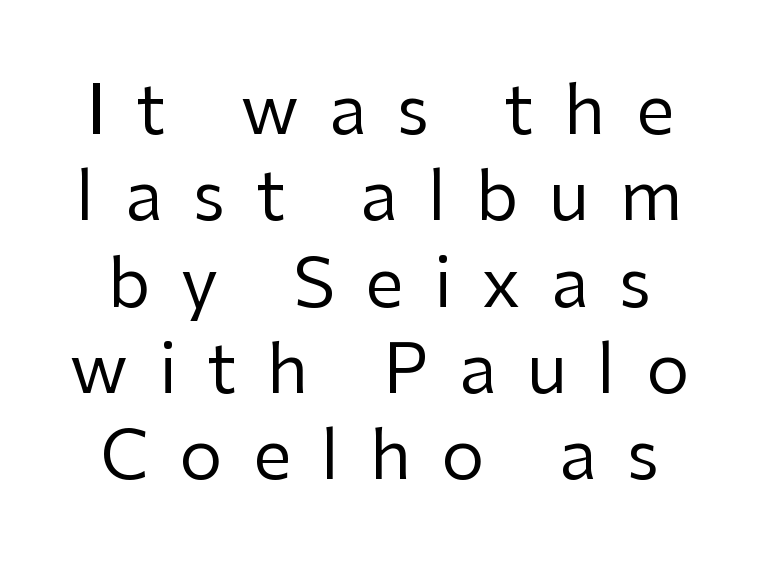
The image shows 68 px regular-weight sans-serif type, upright; set centered, normal line spacing (1.27x), unusually wide letter spacing (+0.45 em), not underlined; low stroke contrast and a medium x-height.
